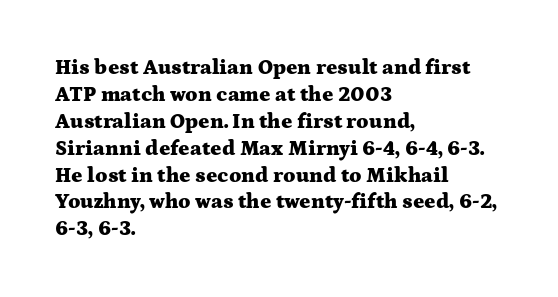
Which margin do the lines hug? The left one — the right edge is uneven. The foot of each line stays bare and open. Strokes here are thick enough to call this a true bold. Does the lettering tilt? It doesn't — this is upright. You could call the tracking neutral — neither tight nor loose. Interline gaps are of average width in this sample.
